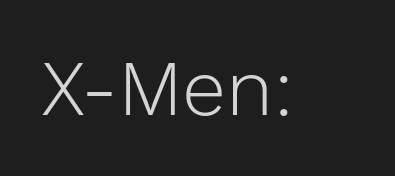
{"serif": "no", "italic": "no", "bold": "no", "weight": "light", "width": "normal", "stroke_contrast": "low", "x_height": "medium", "monospaced": "no", "underline": "no", "letter_spacing": "normal", "letter_spacing_em": 0.0, "glyph_px": 79}
